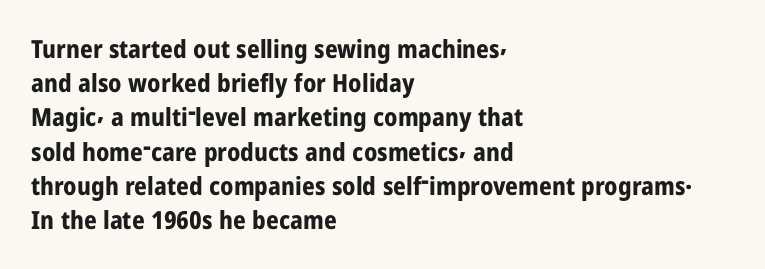
{"italic": "no", "bold": "yes", "underline": "no", "align": "left", "line_spacing": "normal", "line_spacing_ratio": 1.37, "letter_spacing": "normal", "letter_spacing_em": 0.0, "glyph_px": 25}
